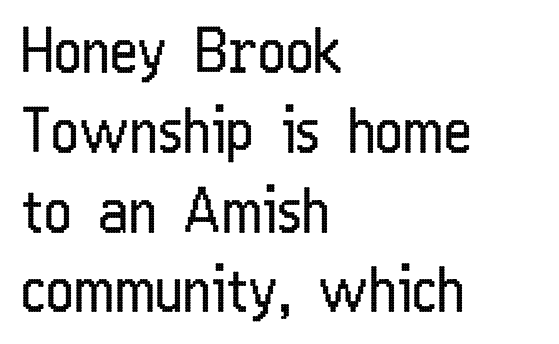
The image shows 60 px regular-weight, condensed sans-serif type, upright; set left-aligned, normal line spacing (1.33x), normal letter spacing, not underlined; low stroke contrast and a medium x-height.
